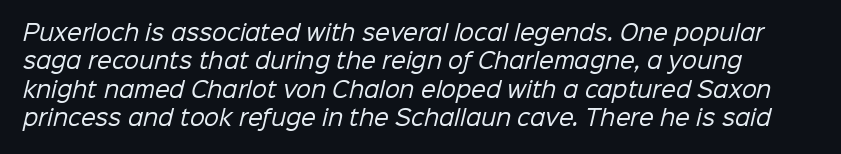
The image shows 21 px text type; set normal line spacing (1.35x), normal letter spacing, not underlined.
